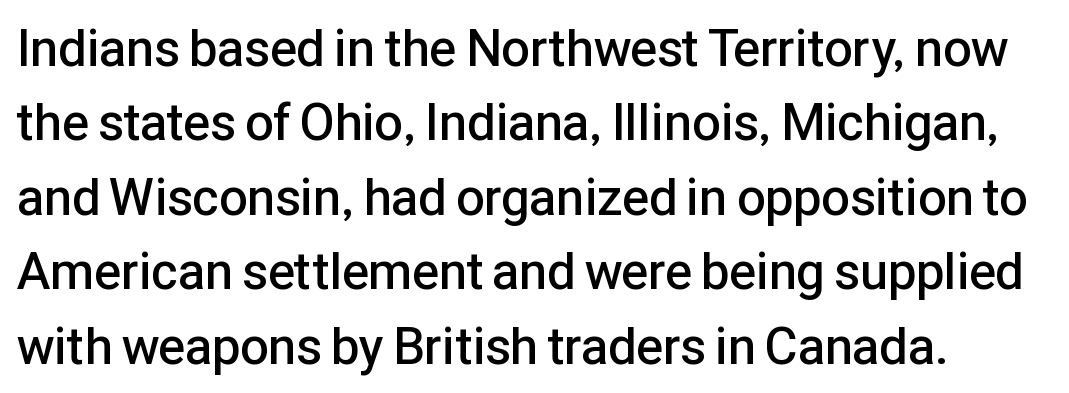
The image shows 51 px semibold sans-serif type, upright; set left-aligned, normal line spacing (1.46x), normal letter spacing, not underlined; low stroke contrast and a medium x-height.
